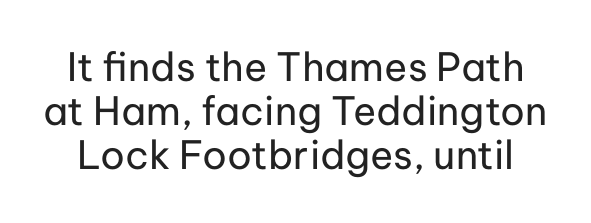
Q: Is the text bold? A: No.
Q: Is the text italic (slanted)? A: No, it is upright.
Q: Is the typeface a serif or a sans-serif typeface? A: Sans-serif.
Q: Is the text underlined? A: No.
Q: Is the spacing between letters normal or unusually wide? A: Normal.
Q: Is the spacing between lines tight, normal or loose? A: Tight.
Q: Width (condensed, normal, or wide)? A: Normal.
Q: Stroke contrast? A: Low.
Q: x-height? A: Medium.
Q: Monospaced? A: No.
